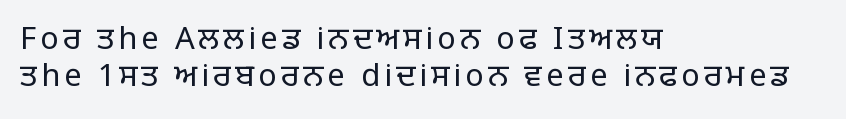
Q: Is the text bold? A: No.
Q: Is the text italic (slanted)? A: No, it is upright.
Q: Is the typeface a serif or a sans-serif typeface? A: Sans-serif.
Q: Is the text underlined? A: No.
Q: How is the paragraph aligned? A: Left-aligned.
Q: Width (condensed, normal, or wide)? A: Normal.
Q: Stroke contrast? A: Low.
Q: x-height? A: Large.
Q: Monospaced? A: No.
